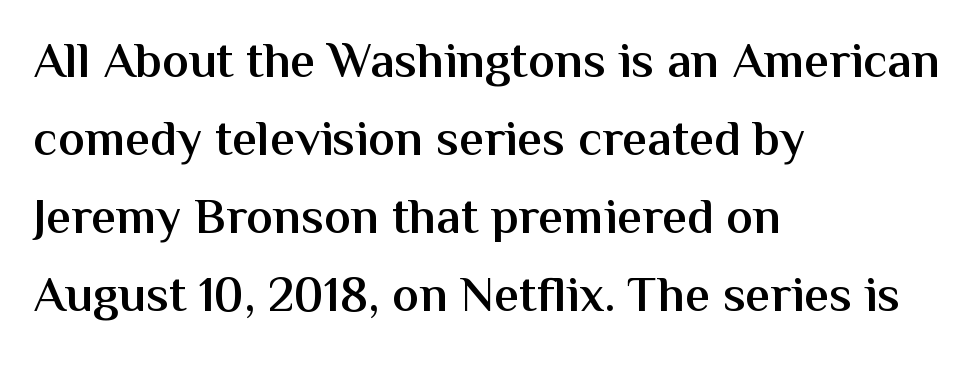
Each glyph is drawn with semibold strokes, heavier than normal yet not fully bold. You could not count columns in this text — the font is proportionally spaced. Characters follow at the spacing the type designer built in. The setting favours the left margin, as ordinary paragraphs usually do.
